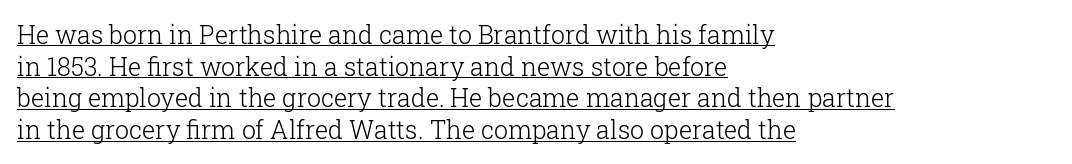
The axis of the letterforms is exactly vertical. A student would call this left alignment; a typographer would say flush left, rag right. Think standard paragraph weight, or any step lighter than that. The passage shown is underscored from start to finish. Default kerning and tracking; the words read as compact shapes.
